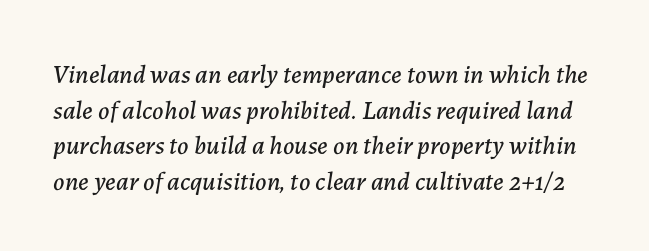
The image shows 26 px text type, italic (leaning right); set normal line spacing (1.37x), normal letter spacing, not underlined.
